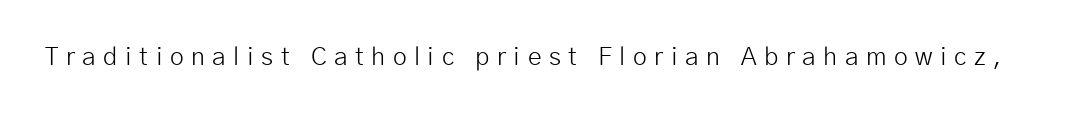
Observe the wide spacing: letters keep a clear distance from each other. Do the letters lean? They stand straight. Only glyphs here, with clear space below each row. Weight: not bold — regular or lighter.
